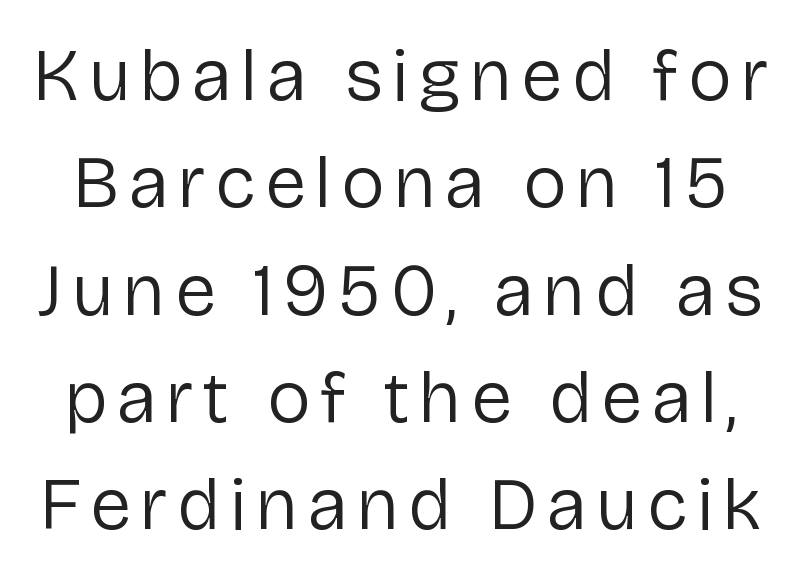
{"serif": "no", "italic": "no", "bold": "no", "weight": "regular", "width": "normal", "stroke_contrast": "low", "x_height": "medium", "monospaced": "no", "underline": "no", "line_spacing": "normal", "line_spacing_ratio": 1.45, "glyph_px": 74}
